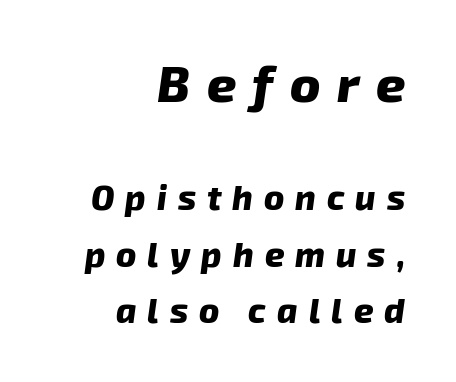
The image shows 51 px heavy type, italic (leaning right); set right-aligned, normal line spacing (1.66x), unusually wide letter spacing (+0.32 em), not underlined; the first (top) block is 1.5x larger; low stroke contrast and a medium x-height.
